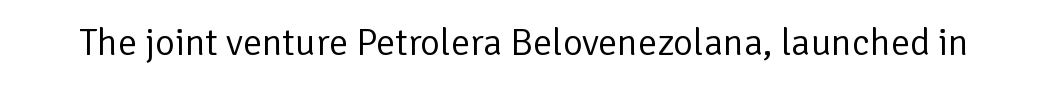
The image shows 38 px regular-weight sans-serif type, upright; set normal letter spacing, not underlined; low stroke contrast and a medium x-height.
